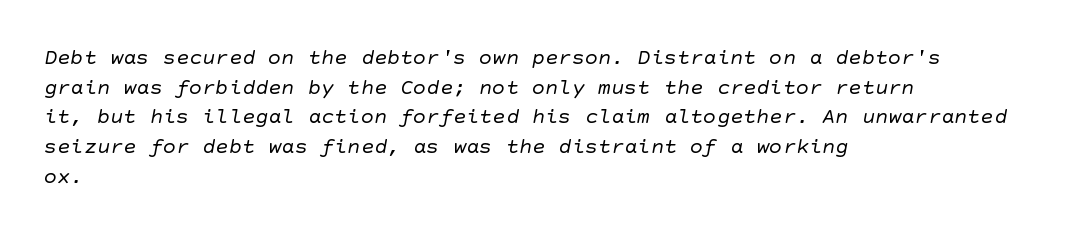
The image shows 22 px text type; set left-aligned, normal line spacing (1.35x), normal letter spacing, not underlined.
